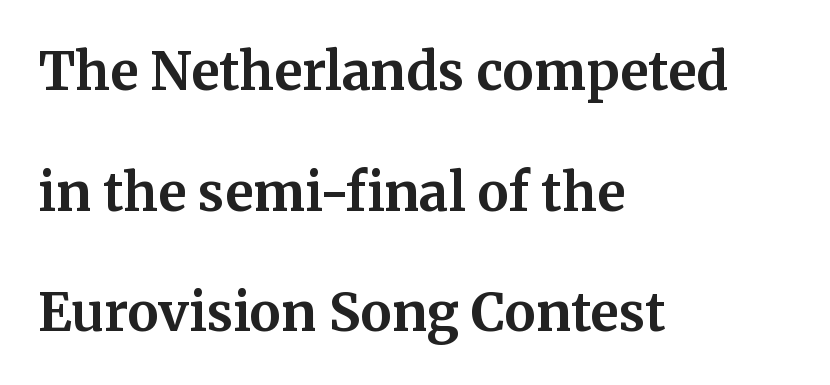
Underline: absent. Rows of type keep a wide berth in the vertical direction. Where is the straight margin? On the left. On the weight axis this lands at bold, roughly 700.
